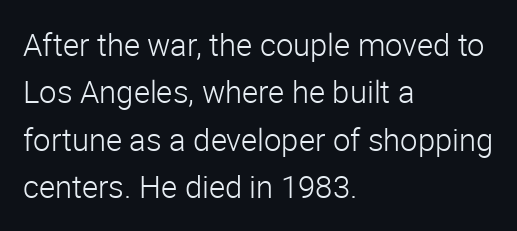
Q: Is the text bold? A: No.
Q: Is the text italic (slanted)? A: No, it is upright.
Q: Is the typeface a serif or a sans-serif typeface? A: Sans-serif.
Q: Is the text underlined? A: No.
Q: How is the paragraph aligned? A: Left-aligned.
Q: Is the spacing between letters normal or unusually wide? A: Normal.
Q: Is the spacing between lines tight, normal or loose? A: Normal.
Q: Width (condensed, normal, or wide)? A: Normal.
Q: Stroke contrast? A: Low.
Q: x-height? A: Medium.
Q: Monospaced? A: No.
